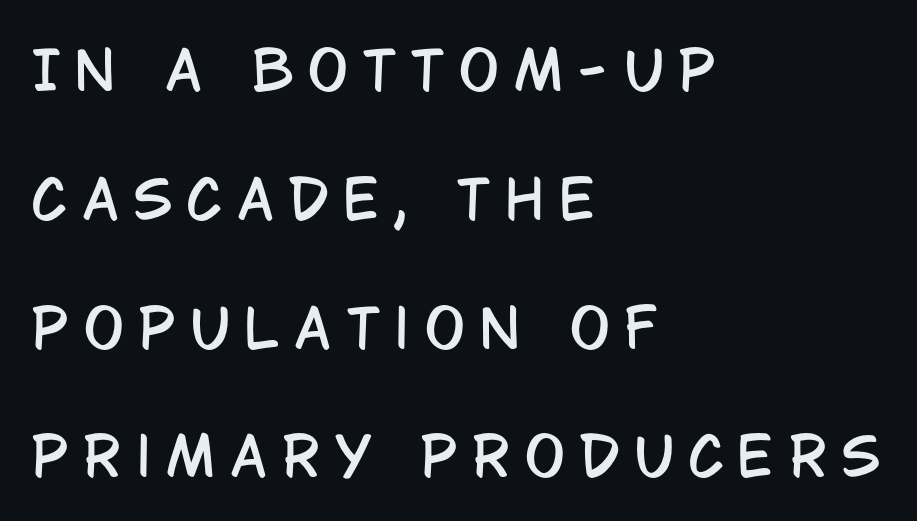
The passage shown stacks its lines with a broad gap. No feet cap the strokes, marking this as sans-serif type. Has an underline been added? It has not. Spacing between characters has been opened up far beyond the box default. Varying glyph widths throughout — classic text-font behaviour.
